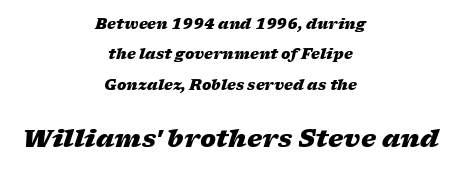
The image shows 24 px bold type, italic (leaning right); set centered, loose line spacing (2.17x), normal letter spacing, not underlined; the second (bottom) block is 1.71x larger.
